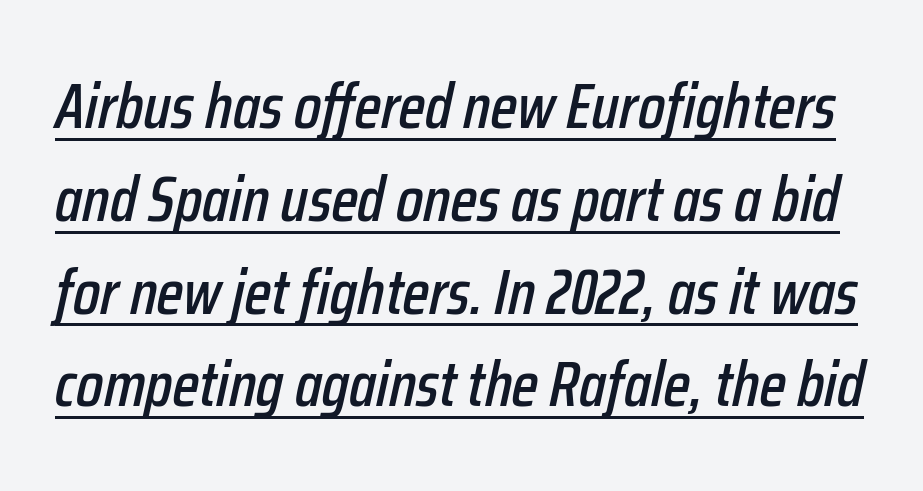
{"italic": "yes", "lean": "right", "slant_degrees": 12, "width": "condensed", "stroke_contrast": "low", "x_height": "medium", "monospaced": "no", "underline": "yes", "line_spacing": "normal", "line_spacing_ratio": 1.45, "letter_spacing": "normal", "letter_spacing_em": 0.0, "glyph_px": 64}
